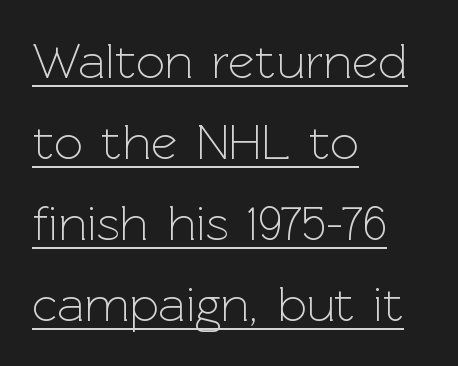
{"serif": "no", "italic": "no", "bold": "no", "weight": "light", "width": "normal", "x_height": "medium", "monospaced": "no", "underline": "yes", "align": "left", "line_spacing": "normal", "line_spacing_ratio": 1.59, "letter_spacing": "normal", "letter_spacing_em": 0.0, "glyph_px": 51}
